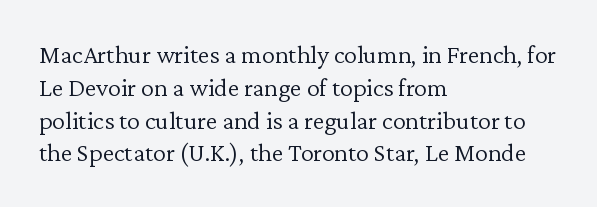
Check the space under the baseline: it is left empty. Posture: upright roman. Is the type heavy? It reads as light-to-regular instead. One-word summary of the alignment: left. The line-height multiplier appears to be the usual default.
